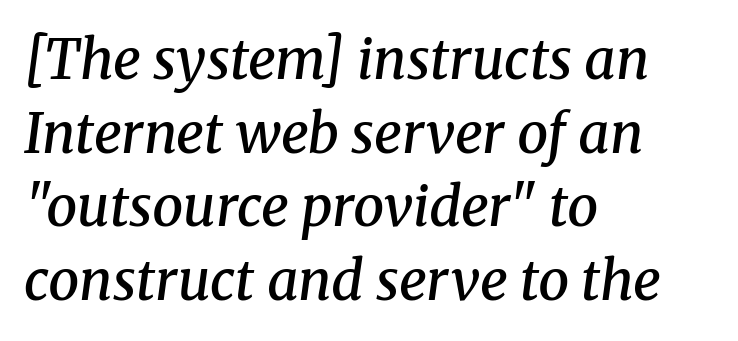
{"serif": "yes", "italic": "yes", "lean": "right", "slant_degrees": 8, "bold": "semi", "weight": "semibold", "width": "normal", "stroke_contrast": "medium", "x_height": "medium", "monospaced": "no", "underline": "no", "align": "left", "line_spacing": "normal", "line_spacing_ratio": 1.34, "letter_spacing": "normal", "letter_spacing_em": 0.0, "glyph_px": 55}
